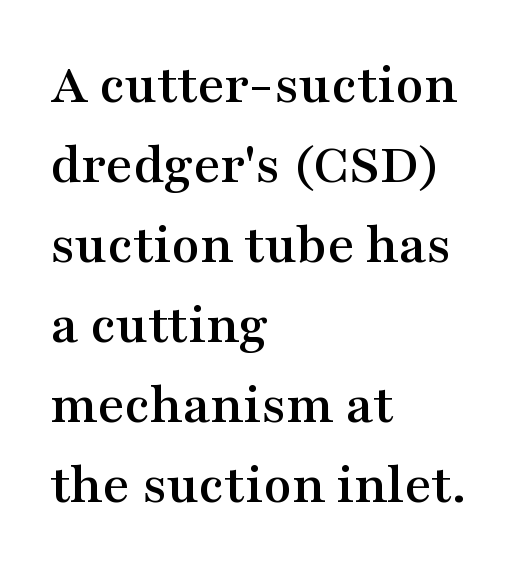
The image shows 58 px wide serif type, upright; set left-aligned, normal line spacing (1.38x), normal letter spacing, not underlined; medium stroke contrast and a medium x-height.
